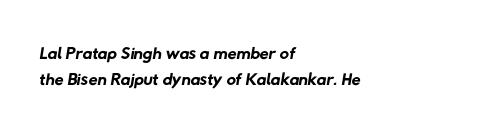
The image shows 26 px text type; set left-aligned, tight line spacing (0.99x), normal letter spacing, not underlined.
